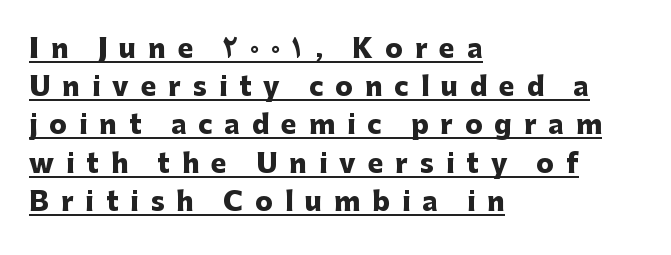
You'd pick this weight for a headline — it's a proper bold. Does extra space separate the letters? Yes, quite a lot of it. Summary of vertical rhythm: regular, with standard interline spacing. The passage shown is underscored from start to finish.
